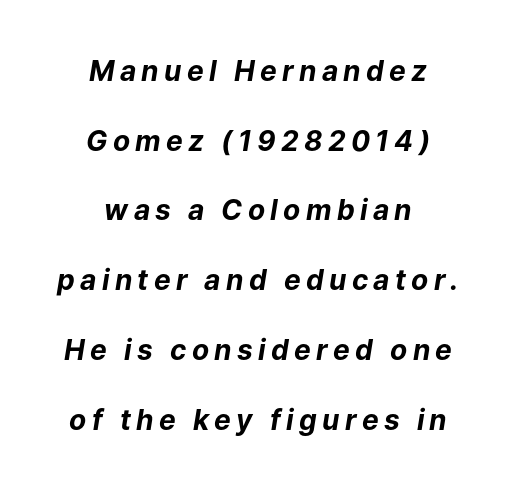
The image shows 28 px bold type, italic (leaning right); set centered, loose line spacing (2.49x), not underlined; low stroke contrast and a medium x-height.
